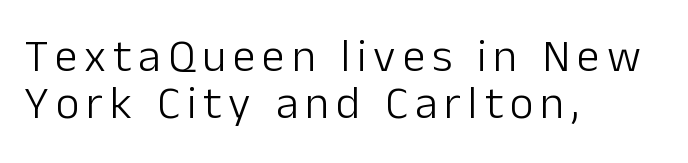
Q: Is the text bold? A: No.
Q: Is the text italic (slanted)? A: No, it is upright.
Q: Is the typeface a serif or a sans-serif typeface? A: Sans-serif.
Q: Is the text underlined? A: No.
Q: How is the paragraph aligned? A: Left-aligned.
Q: Is the spacing between lines tight, normal or loose? A: Tight.
Q: Width (condensed, normal, or wide)? A: Normal.
Q: Stroke contrast? A: Low.
Q: x-height? A: Medium.
Q: Monospaced? A: No.
